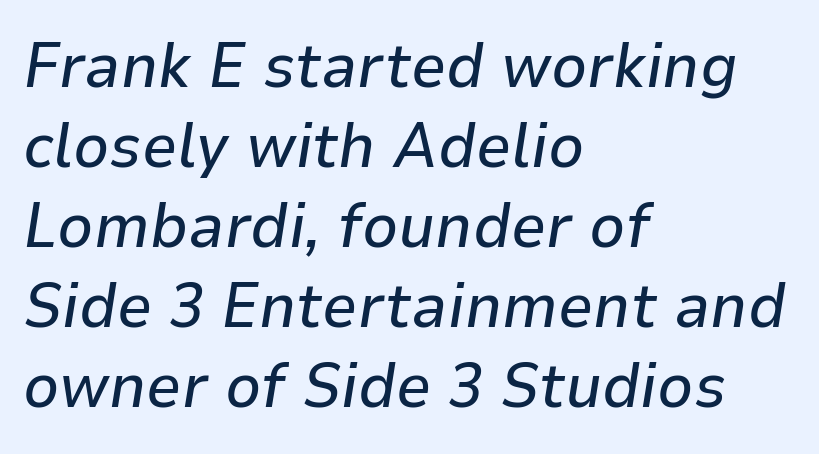
The image shows 63 px text type, italic (leaning right); set left-aligned, normal line spacing (1.27x), normal letter spacing, not underlined; low stroke contrast and a medium x-height.
